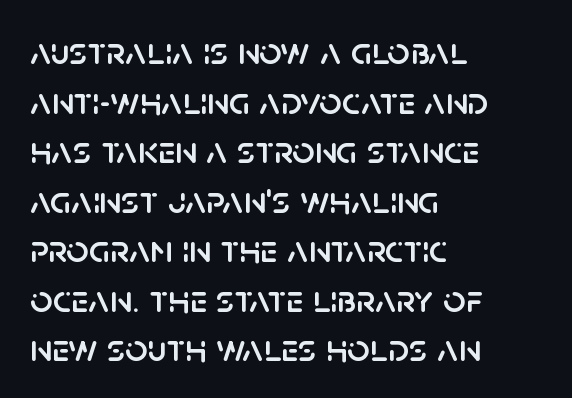
The image shows 39 px sans-serif type, upright; set left-aligned, normal line spacing (1.27x), normal letter spacing, not underlined; low stroke contrast and a large x-height.
